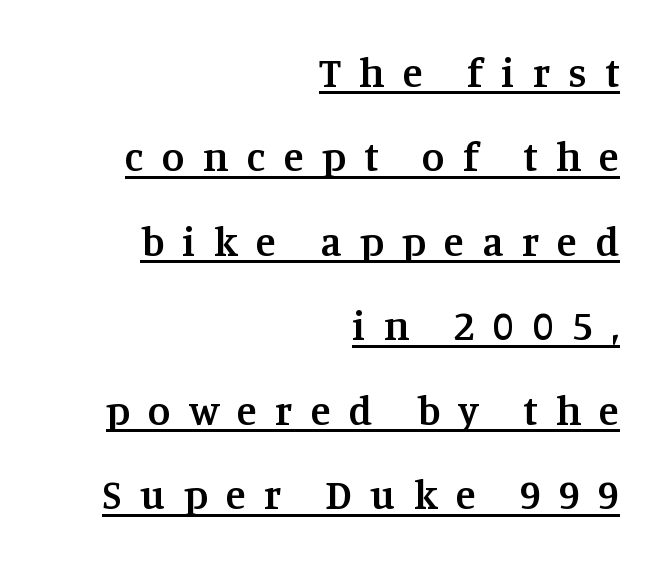
Widely set lines give the paragraph a tall, airy silhouette. Students, observe the line beneath the letters — that is underlining. Note the varied advance widths — an 'i' is clearly narrower than an 'm'. Every stem runs plumb, perpendicular to the baseline.
